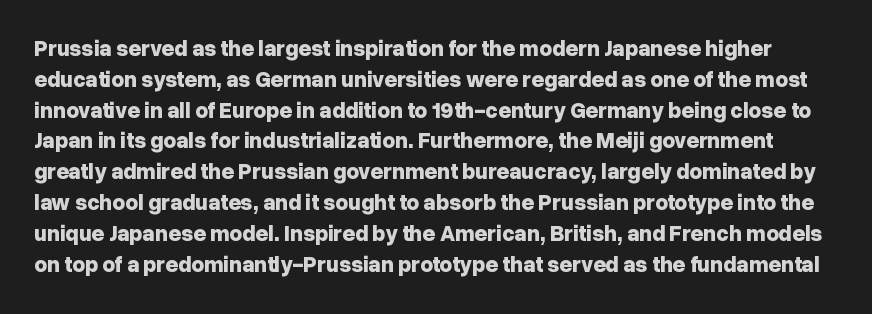
{"italic": "no", "bold": "yes", "underline": "no", "line_spacing": "normal", "line_spacing_ratio": 1.4, "letter_spacing": "normal", "letter_spacing_em": 0.0, "glyph_px": 22}
